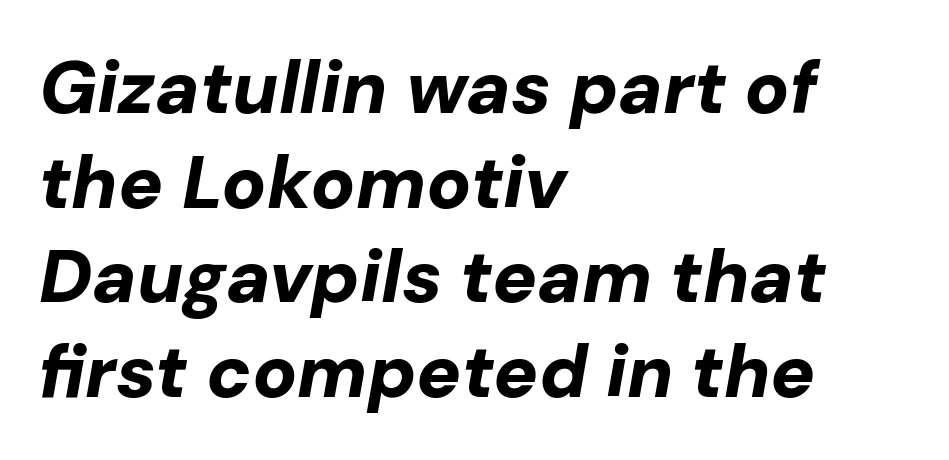
Q: Is the text bold? A: Yes.
Q: Is the text italic (slanted)? A: Yes, it leans right by about 10 degrees.
Q: Is the text underlined? A: No.
Q: How is the paragraph aligned? A: Left-aligned.
Q: Is the spacing between letters normal or unusually wide? A: Normal.
Q: Is the spacing between lines tight, normal or loose? A: Normal.
Q: Width (condensed, normal, or wide)? A: Normal.
Q: Stroke contrast? A: Low.
Q: x-height? A: Medium.
Q: Monospaced? A: No.
